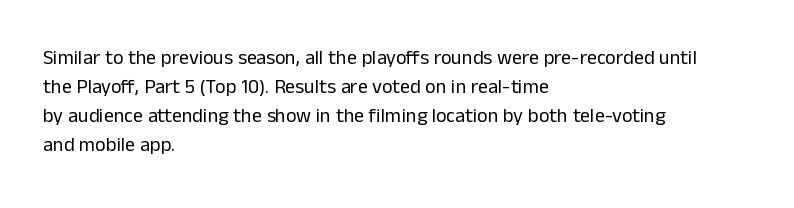
The image shows 20 px text type, upright; set left-aligned, normal line spacing (1.45x), normal letter spacing, not underlined.
